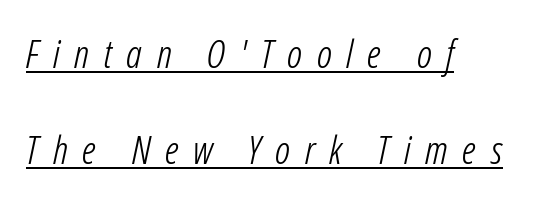
{"italic": "yes", "lean": "right", "slant_degrees": 12, "bold": "no", "weight": "light", "width": "condensed", "stroke_contrast": "low", "x_height": "medium", "monospaced": "no", "underline": "yes", "align": "left", "line_spacing": "loose", "line_spacing_ratio": 2.47, "letter_spacing": "wide", "letter_spacing_em": 0.37, "glyph_px": 39}
